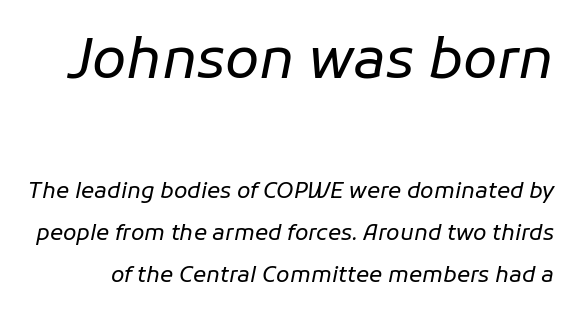
{"italic": "yes", "lean": "right", "slant_degrees": 11, "bold": "no", "weight": "regular", "width": "normal", "stroke_contrast": "low", "x_height": "medium", "monospaced": "no", "underline": "no", "line_spacing": "loose", "line_spacing_ratio": 1.9, "letter_spacing": "normal", "letter_spacing_em": 0.0, "larger_block": "first", "size_ratio": 2.55, "glyph_px": 56}
